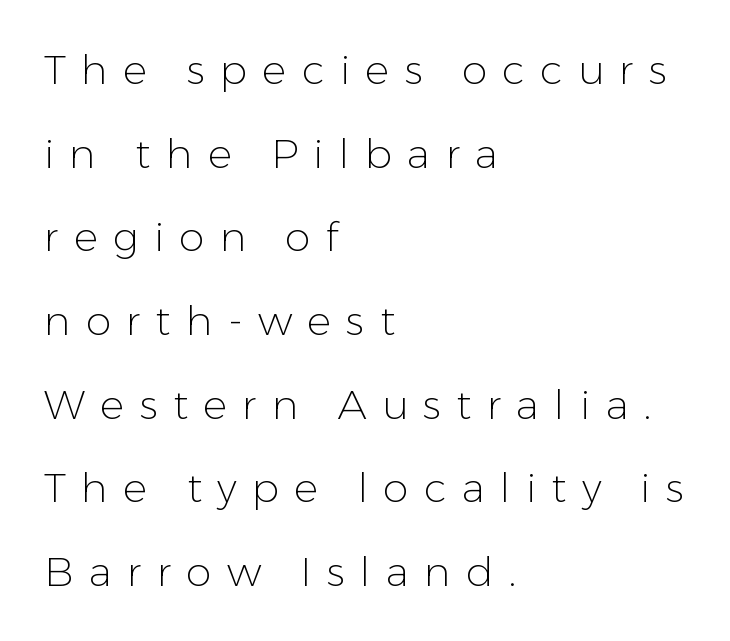
This block would shrink considerably if given ordinary leading; it's expanded now. This is the regular roman posture of the typeface. Between one letter and the next there's a generous, obvious gap. Letterform terminals end flat and unadorned throughout the passage. The face used here is proportionally spaced, like ordinary book or web type.
